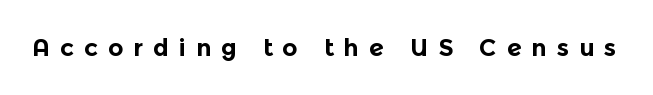
{"italic": "no", "bold": "yes", "underline": "no", "letter_spacing": "wide", "letter_spacing_em": 0.41, "glyph_px": 24}
